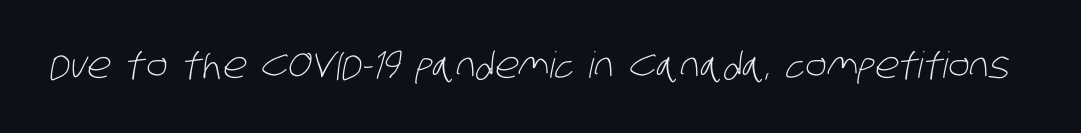
Q: Is the text bold? A: No.
Q: Is the typeface a serif or a sans-serif typeface? A: Sans-serif.
Q: Is the text underlined? A: No.
Q: Is the spacing between letters normal or unusually wide? A: Normal.
Q: Width (condensed, normal, or wide)? A: Condensed.
Q: Stroke contrast? A: Low.
Q: x-height? A: Large.
Q: Monospaced? A: No.
